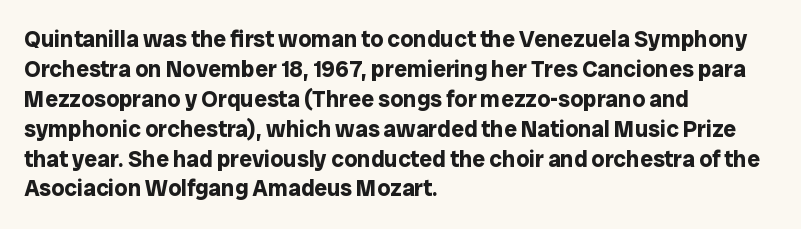
The image shows 23 px bold type, upright; set left-aligned, normal line spacing (1.3x), normal letter spacing, not underlined.
